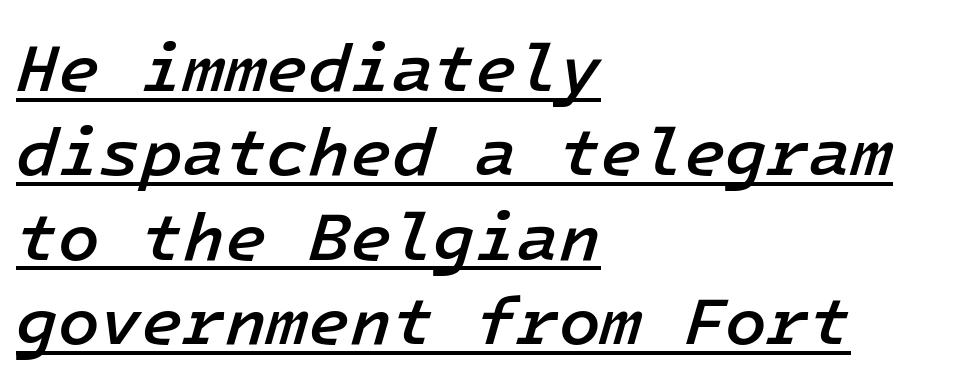
The image shows 68 px semibold type, italic (leaning right); set left-aligned, line spacing 1.24x, normal letter spacing, underlined; low stroke contrast and a medium x-height.
